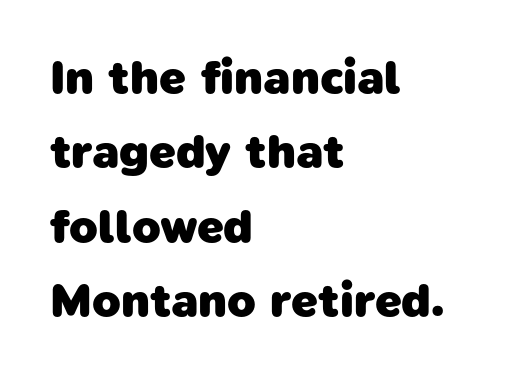
The image shows 47 px heavy sans-serif type; set left-aligned, normal line spacing (1.58x), normal letter spacing, not underlined; low stroke contrast and a medium x-height.
